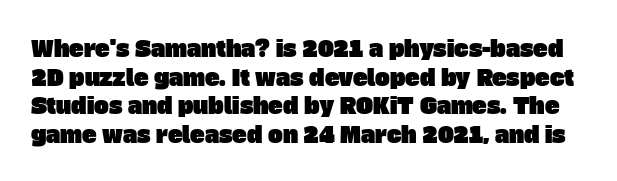
Q: Is the text underlined? A: No.
Q: Is the spacing between letters normal or unusually wide? A: Normal.
Q: Is the spacing between lines tight, normal or loose? A: Normal.
